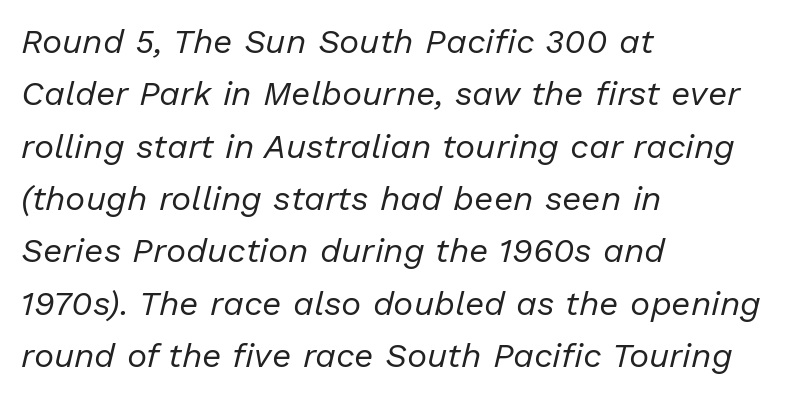
Q: Is the text bold? A: No.
Q: Is the text italic (slanted)? A: Yes, it leans right by about 13 degrees.
Q: Is the text underlined? A: No.
Q: How is the paragraph aligned? A: Left-aligned.
Q: Is the spacing between letters normal or unusually wide? A: Normal.
Q: Is the spacing between lines tight, normal or loose? A: Normal.
Q: Width (condensed, normal, or wide)? A: Normal.
Q: Stroke contrast? A: Low.
Q: x-height? A: Medium.
Q: Monospaced? A: No.
